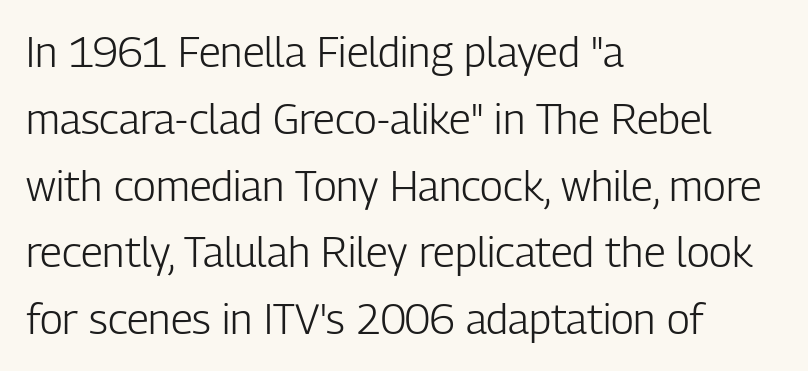
The text block is weighted toward the left margin, trailing off unevenly rightward. The face used here is proportionally spaced, like ordinary book or web type. A roman cut, with each character standing at attention. Compared with a typical body face, this is equally light or lighter still. Underline: absent.
